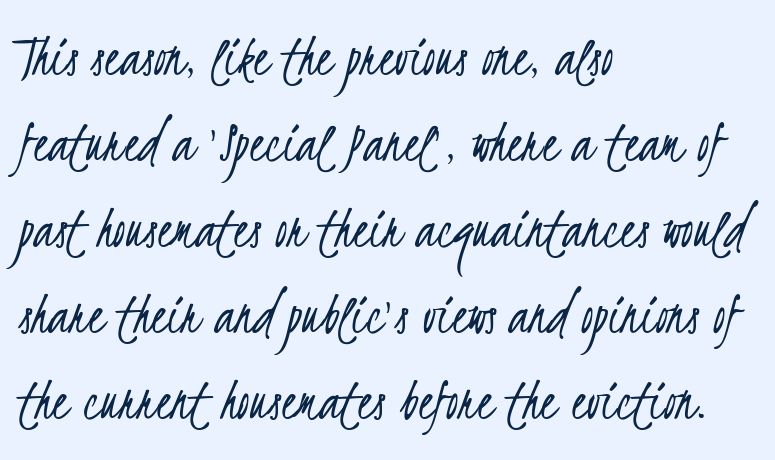
Q: Is the text bold? A: No.
Q: Is the typeface a serif or a sans-serif typeface? A: Sans-serif.
Q: Is the text underlined? A: No.
Q: How is the paragraph aligned? A: Left-aligned.
Q: Is the spacing between letters normal or unusually wide? A: Normal.
Q: Is the spacing between lines tight, normal or loose? A: Normal.
Q: Width (condensed, normal, or wide)? A: Condensed.
Q: Stroke contrast? A: Low.
Q: x-height? A: Small.
Q: Monospaced? A: No.
